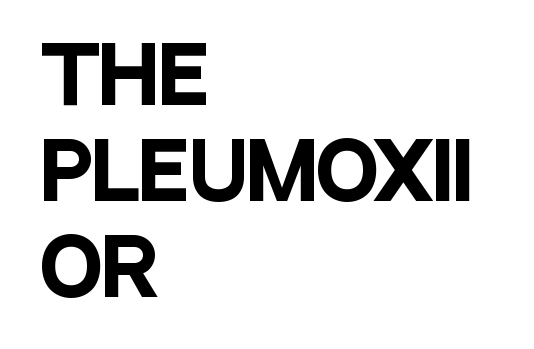
Where is the straight margin? On the left. Note: no serifs on the glyphs. The passage shown is emphatically bold. The block of text has a typical density, with ordinary space between rows.
